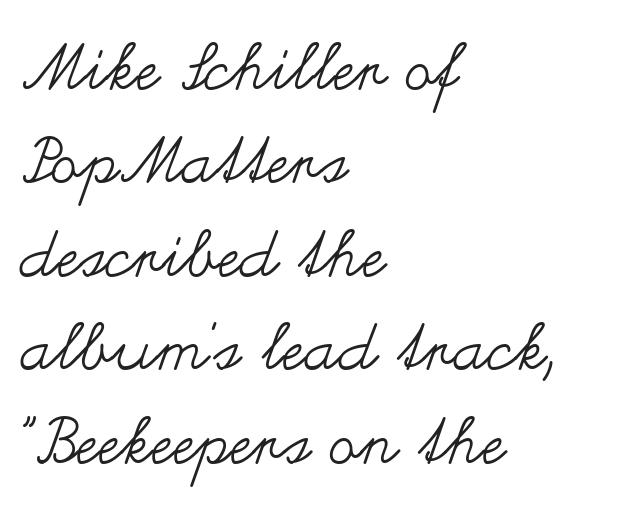
The image shows 64 px regular-weight, wide type; set left-aligned, normal line spacing (1.46x), normal letter spacing, not underlined; medium stroke contrast and a small x-height.
